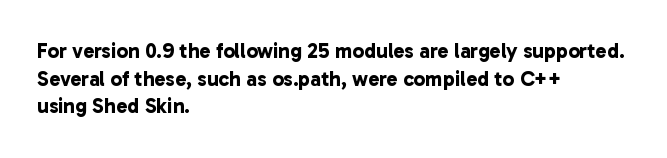
Notice how the passage keeps a crisp vertical edge on the left only. The space between consecutive lines is moderate. Pretty heavy lettering here — definitely bold. Spacing between characters is what you'd get straight out of the box. Beneath every word, the page is bare.
